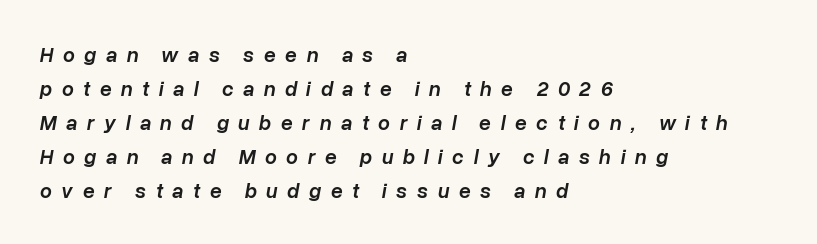
Q: Is the text bold? A: Semi-bold.
Q: Is the text italic (slanted)? A: Yes, it leans right by about 10 degrees.
Q: Is the text underlined? A: No.
Q: How is the paragraph aligned? A: Left-aligned.
Q: Is the spacing between letters normal or unusually wide? A: Unusually wide.
Q: Is the spacing between lines tight, normal or loose? A: Normal.
